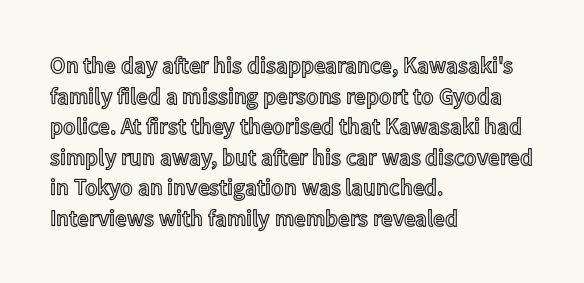
Q: Is the text italic (slanted)? A: No, it is upright.
Q: Is the text underlined? A: No.
Q: How is the paragraph aligned? A: Left-aligned.
Q: Is the spacing between letters normal or unusually wide? A: Normal.
Q: Is the spacing between lines tight, normal or loose? A: Normal.
